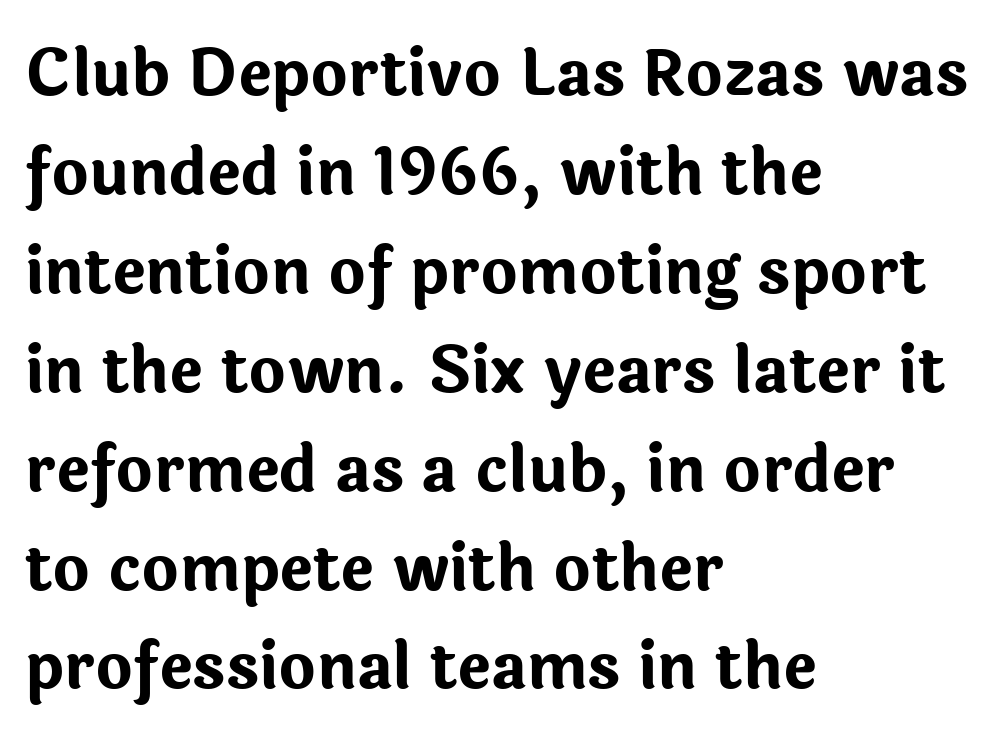
Q: Is the text bold? A: Yes.
Q: Is the text italic (slanted)? A: No, it is upright.
Q: Is the typeface a serif or a sans-serif typeface? A: Sans-serif.
Q: Is the text underlined? A: No.
Q: How is the paragraph aligned? A: Left-aligned.
Q: Is the spacing between letters normal or unusually wide? A: Normal.
Q: Is the spacing between lines tight, normal or loose? A: Normal.
Q: Width (condensed, normal, or wide)? A: Normal.
Q: Stroke contrast? A: Low.
Q: x-height? A: Medium.
Q: Monospaced? A: No.
